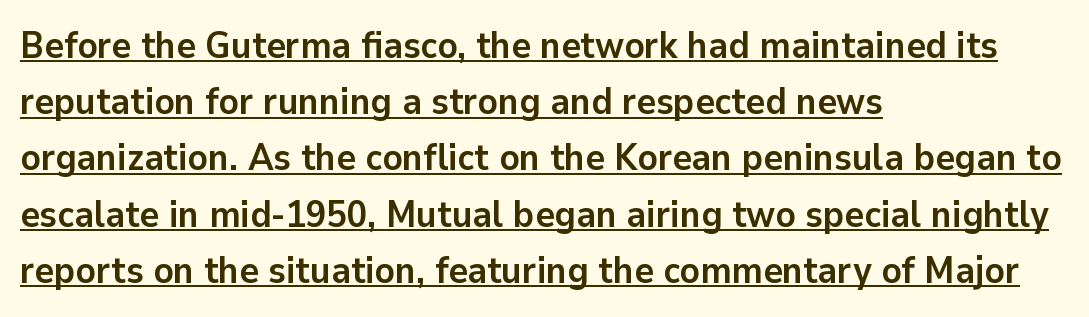
The image shows 37 px semibold sans-serif type, upright; set left-aligned, normal line spacing (1.52x), normal letter spacing, underlined; low stroke contrast and a medium x-height.
